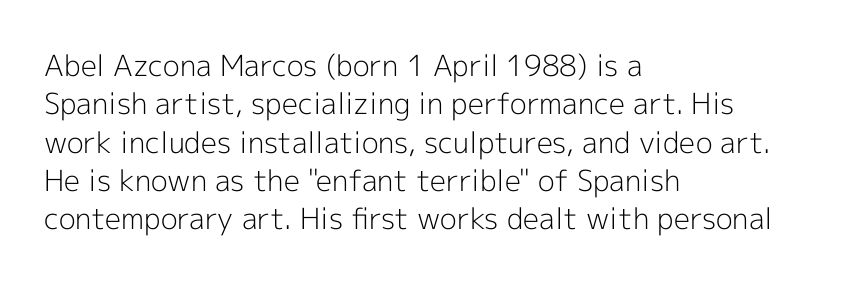
Q: Is the text bold? A: No.
Q: Is the text italic (slanted)? A: No, it is upright.
Q: Is the typeface a serif or a sans-serif typeface? A: Sans-serif.
Q: Is the text underlined? A: No.
Q: How is the paragraph aligned? A: Left-aligned.
Q: Is the spacing between letters normal or unusually wide? A: Normal.
Q: Is the spacing between lines tight, normal or loose? A: Normal.
Q: Width (condensed, normal, or wide)? A: Normal.
Q: x-height? A: Medium.
Q: Monospaced? A: No.
